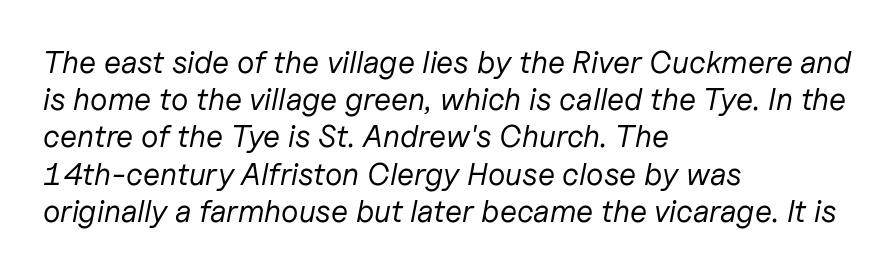
This is oblique type, the kind used for emphasis or titles. Heaviness? Minimal to ordinary, like unemphasized prose. The horizontal fit of the characters is conventional and even. The gap between lines stays unmarked. The paragraph shown leans on its left margin. The letters advance in unequal steps, a hallmark of proportional type.
